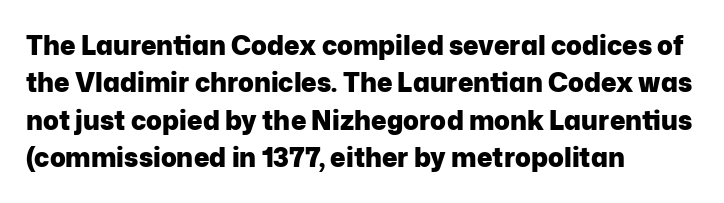
{"italic": "no", "bold": "yes", "underline": "no", "align": "left", "line_spacing": "normal", "line_spacing_ratio": 1.44, "letter_spacing": "normal", "letter_spacing_em": 0.0, "glyph_px": 26}
